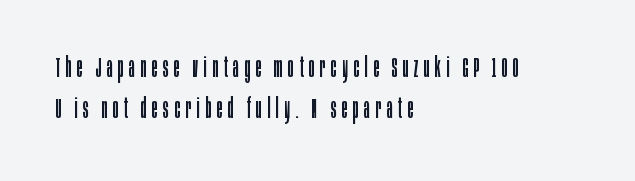
Descenders are the only things crossing below the line. These lines sit exactly where default settings would place them. The passage shown has open, widely tracked lettering throughout. Style check: upright. The letters look calm and open, with moderate or lighter stems. If you drew a ruler down the left edge, every line would touch it.
